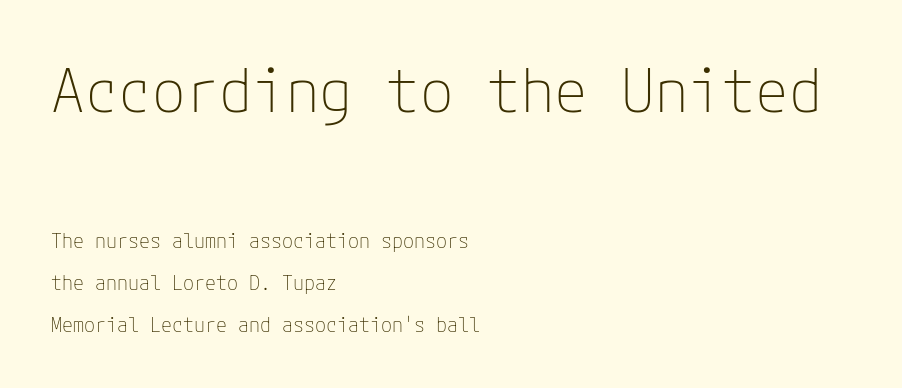
Nothing heavy about these letters — not bold at all. The face used here is rendered with its standard letterfit. The vertical gap from one line to the next is large. Letterform terminals end flat and unadorned throughout the passage.
